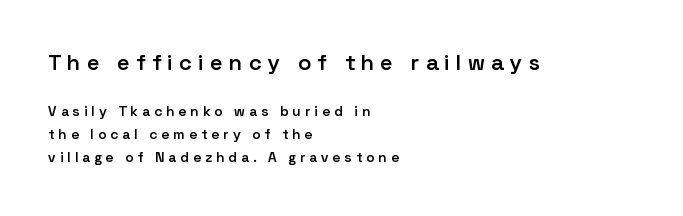
Between one letter and the next there's a generous, obvious gap. The face used here appears at its bigger size in the upper chunk. The words here are not underlined. The lines in this sample share a left origin and differ only in where they stop. As a designer I'd log this as weight 600, semibold. The vertical gap from one line to the next is medium.
